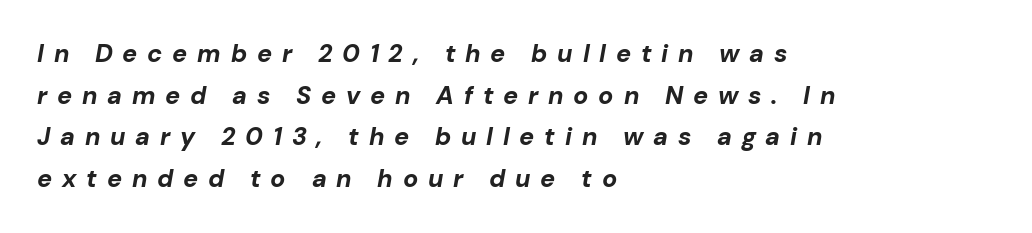
The sample has been set heavy, in full bold. The designer left line spacing at the default. The axis of the letterforms is tilted away from vertical. Does extra space separate the letters? Yes, quite a lot of it.
